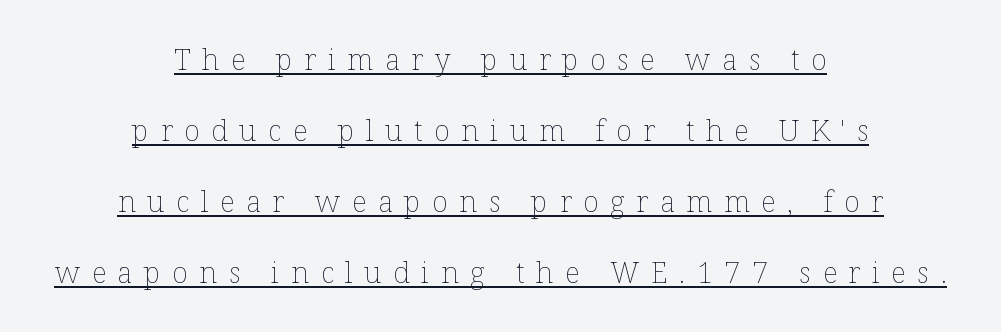
Q: Is the text bold? A: No.
Q: Is the text italic (slanted)? A: No, it is upright.
Q: Is the text underlined? A: Yes.
Q: How is the paragraph aligned? A: Centered.
Q: Is the spacing between letters normal or unusually wide? A: Unusually wide.
Q: Is the spacing between lines tight, normal or loose? A: Loose.
Q: Width (condensed, normal, or wide)? A: Normal.
Q: Stroke contrast? A: Low.
Q: x-height? A: Medium.
Q: Monospaced? A: No.
